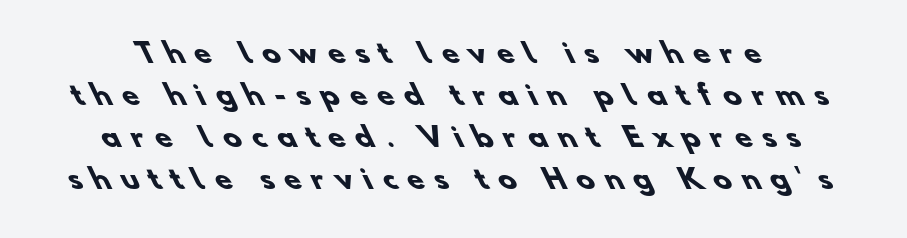
The words here are not underlined. Does the leading feel generous? No, just average. Characters follow at a spacing far wider than the type designer built in. Emphasis by weight is at full strength: bold.
